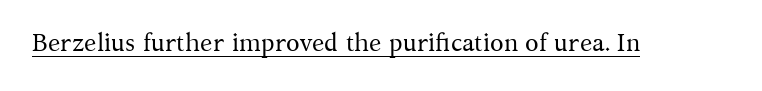
The image shows 25 px text type, upright; set normal letter spacing, underlined.
